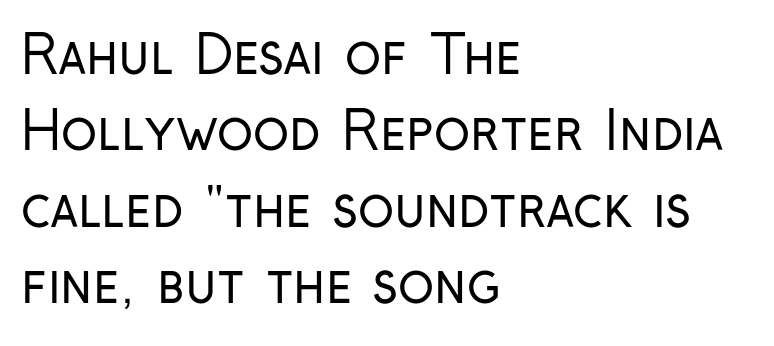
The image shows 53 px regular-weight, condensed sans-serif type, upright; set left-aligned, normal line spacing (1.44x), normal letter spacing, not underlined; low stroke contrast and a medium x-height.
